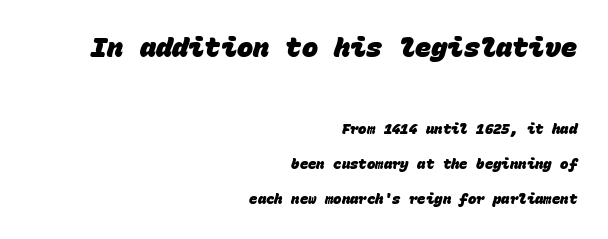
Q: Is the text bold? A: Yes.
Q: Is the text underlined? A: No.
Q: How is the paragraph aligned? A: Right-aligned.
Q: Is the spacing between letters normal or unusually wide? A: Normal.
Q: Is the spacing between lines tight, normal or loose? A: Loose.
Q: Which block of text is set in a larger size, the first (top) or the second (bottom)? A: The first (top) one.
